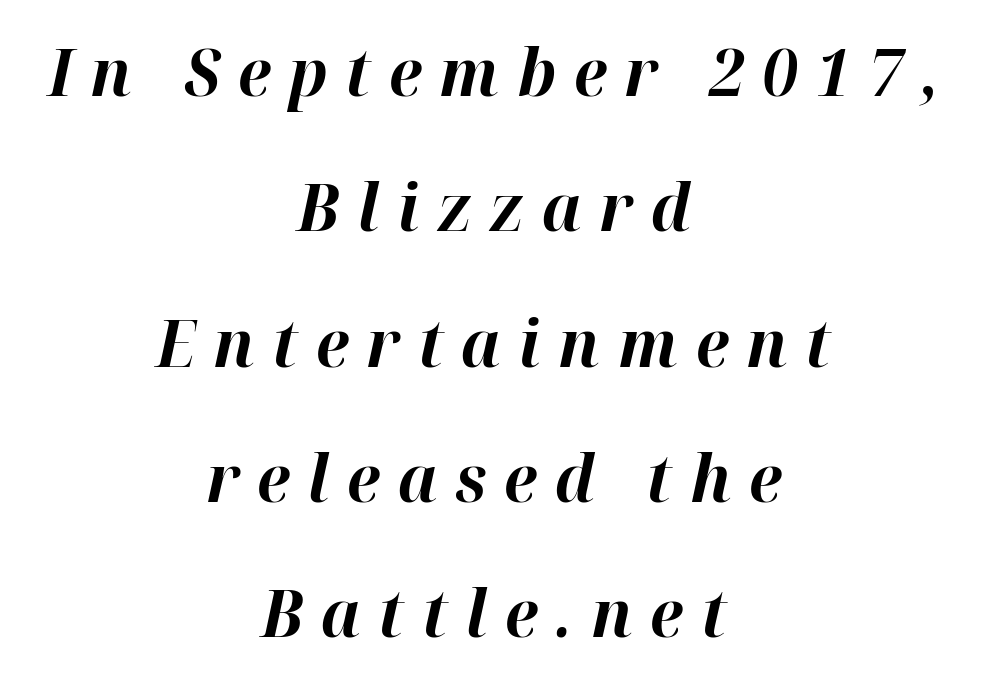
There is plenty of visible air inserted between adjacent glyphs. This is heavy type, rendered in bold. Loosely led — the rows are spread out. Would a proofreader flag this as italicized? Yes. Think of a printed novel: that variable character pitch is what you see here.
